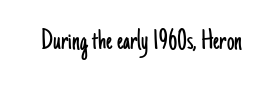
{"serif": "no", "italic": "no", "bold": "no", "weight": "light", "width": "condensed", "stroke_contrast": "low", "x_height": "small", "monospaced": "no", "underline": "no", "letter_spacing": "normal", "letter_spacing_em": 0.0, "glyph_px": 30}
